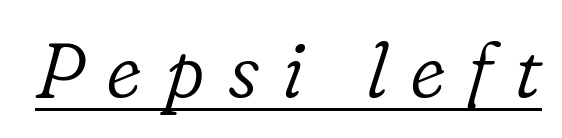
Q: Is the text bold? A: No.
Q: Is the text italic (slanted)? A: Yes, it leans right by about 16 degrees.
Q: Is the typeface a serif or a sans-serif typeface? A: Serif.
Q: Is the text underlined? A: Yes.
Q: Is the spacing between letters normal or unusually wide? A: Unusually wide.
Q: Width (condensed, normal, or wide)? A: Normal.
Q: Stroke contrast? A: Low.
Q: x-height? A: Medium.
Q: Monospaced? A: No.
